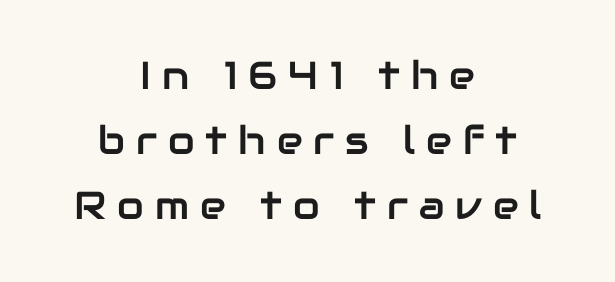
{"serif": "no", "italic": "no", "width": "normal", "stroke_contrast": "low", "x_height": "medium", "monospaced": "no", "underline": "no", "align": "center", "line_spacing": "normal", "line_spacing_ratio": 1.67, "letter_spacing": "wide", "letter_spacing_em": 0.28, "glyph_px": 39}
